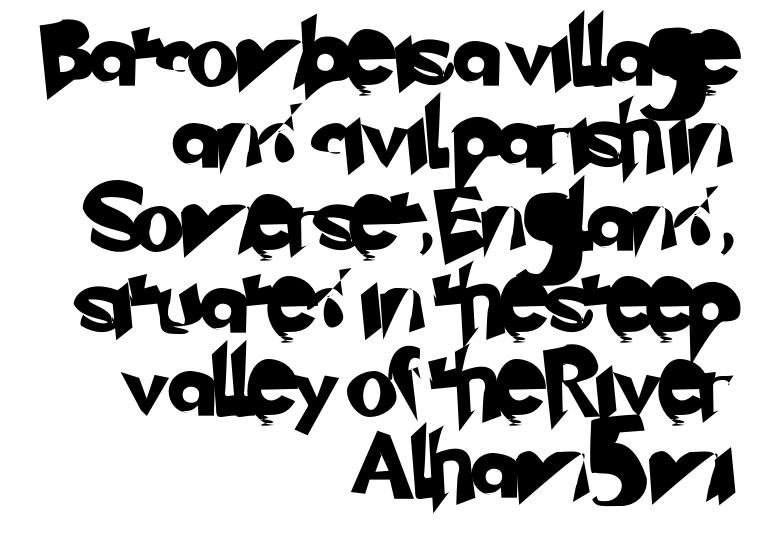
This rendering uses right alignment, leaving the left contour irregular. Quick note: underline off. Does the type have serifs? No, each stem ends abruptly. This sample uses plain, unmodified letter spacing. Do the characters align in a grid? No, the font is proportional. Vertical spacing — default.
